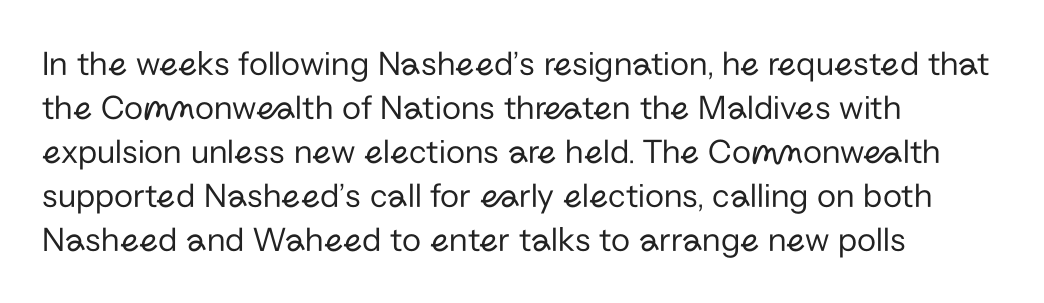
Typographically, this falls in the sans-serif category. No extra tracking has been applied to these lines. Vertically, the passage feels balanced, rows spaced as you'd expect. Reading down the block, your eye returns to a fixed left position each line.
